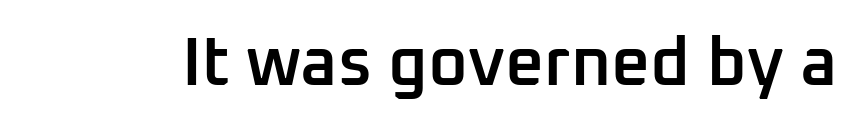
{"serif": "no", "italic": "no", "bold": "semi", "weight": "semibold", "width": "normal", "stroke_contrast": "low", "x_height": "medium", "monospaced": "no", "underline": "no", "letter_spacing": "normal", "letter_spacing_em": 0.0, "glyph_px": 68}
